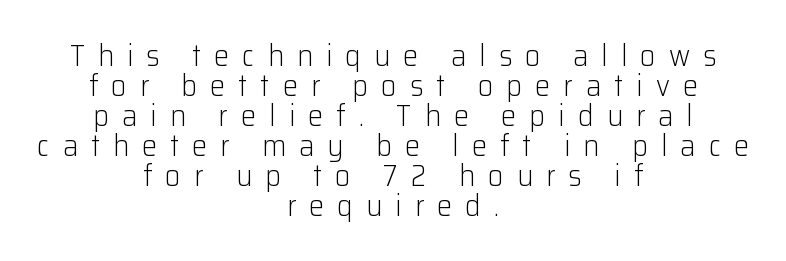
Q: Is the text bold? A: No.
Q: Is the text italic (slanted)? A: No, it is upright.
Q: Is the typeface a serif or a sans-serif typeface? A: Sans-serif.
Q: Is the text underlined? A: No.
Q: How is the paragraph aligned? A: Centered.
Q: Is the spacing between letters normal or unusually wide? A: Unusually wide.
Q: Is the spacing between lines tight, normal or loose? A: Tight.
Q: Width (condensed, normal, or wide)? A: Normal.
Q: Stroke contrast? A: Low.
Q: x-height? A: Medium.
Q: Monospaced? A: No.
